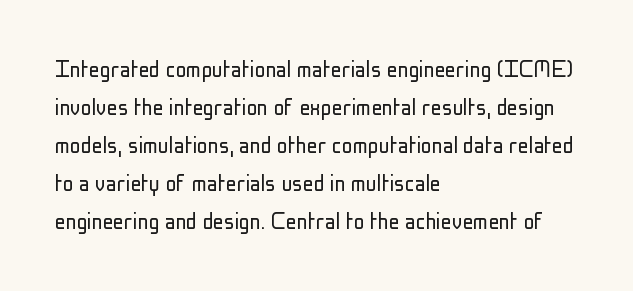
Q: Is the text bold? A: No.
Q: Is the text italic (slanted)? A: No, it is upright.
Q: Is the text underlined? A: No.
Q: How is the paragraph aligned? A: Left-aligned.
Q: Is the spacing between letters normal or unusually wide? A: Normal.
Q: Is the spacing between lines tight, normal or loose? A: Normal.
